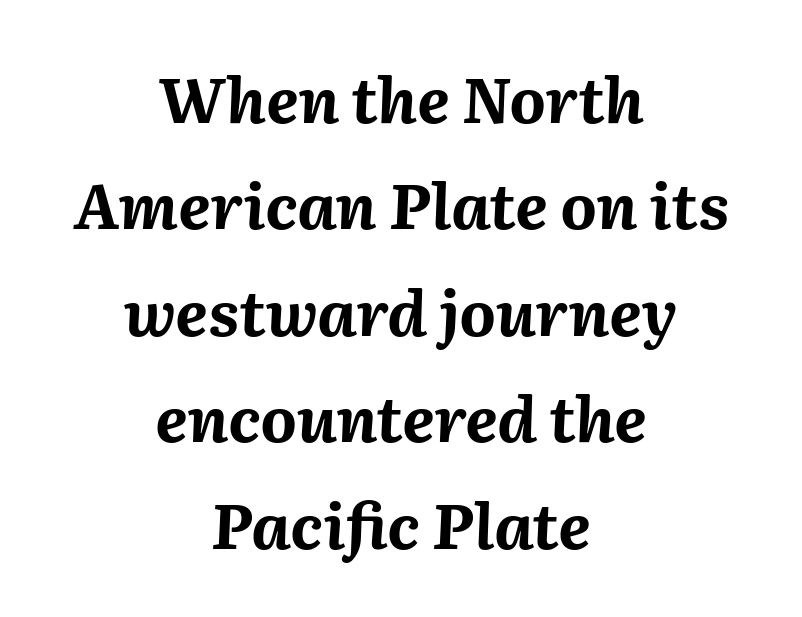
{"italic": "yes", "lean": "right", "slant_degrees": 2, "bold": "yes", "weight": "bold", "width": "normal", "stroke_contrast": "medium", "x_height": "medium", "monospaced": "no", "underline": "no", "align": "center", "line_spacing": "normal", "line_spacing_ratio": 1.69, "letter_spacing": "normal", "letter_spacing_em": 0.0, "glyph_px": 63}
